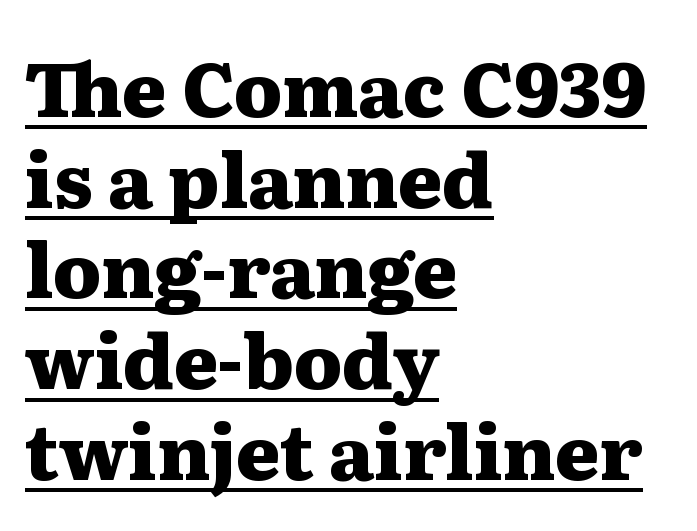
The image shows 75 px heavy, wide serif type, upright; set left-aligned, line spacing 1.21x, normal letter spacing, underlined; medium stroke contrast and a medium x-height.
